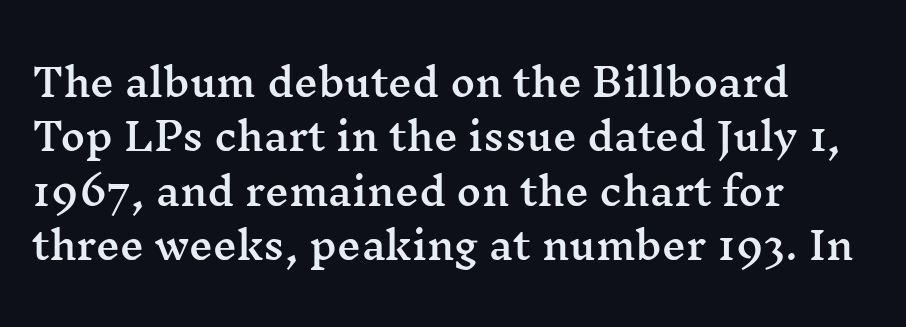
{"serif": "yes", "italic": "no", "width": "wide", "stroke_contrast": "medium", "x_height": "medium", "monospaced": "no", "underline": "no", "align": "left", "line_spacing": "normal", "line_spacing_ratio": 1.43, "letter_spacing": "normal", "letter_spacing_em": 0.0, "glyph_px": 38}
